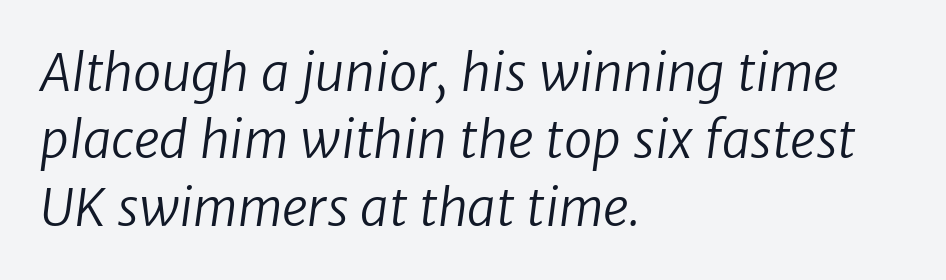
The image shows 51 px regular-weight sans-serif type; set left-aligned, normal line spacing (1.32x), normal letter spacing, not underlined; low stroke contrast and a medium x-height.
